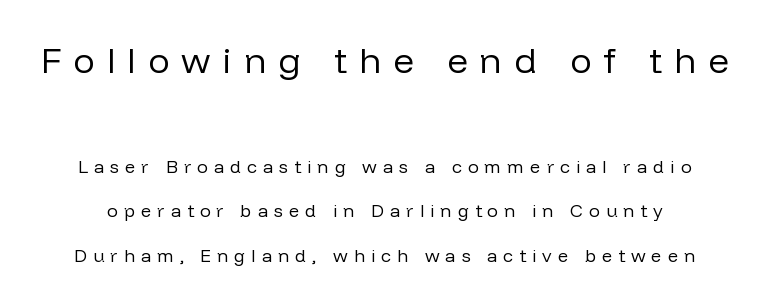
Q: Is the text bold? A: No.
Q: Is the text italic (slanted)? A: No, it is upright.
Q: Is the typeface a serif or a sans-serif typeface? A: Sans-serif.
Q: Is the text underlined? A: No.
Q: Is the spacing between letters normal or unusually wide? A: Unusually wide.
Q: Is the spacing between lines tight, normal or loose? A: Loose.
Q: Which block of text is set in a larger size, the first (top) or the second (bottom)? A: The first (top) one.
Q: Width (condensed, normal, or wide)? A: Normal.
Q: Stroke contrast? A: Low.
Q: x-height? A: Medium.
Q: Monospaced? A: No.
